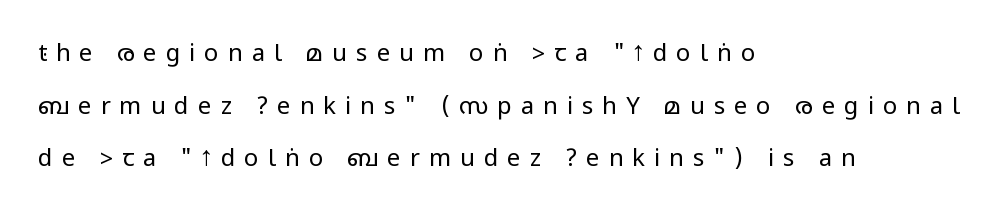
Q: Is the text bold? A: No.
Q: Is the text italic (slanted)? A: No, it is upright.
Q: Is the text underlined? A: No.
Q: How is the paragraph aligned? A: Left-aligned.
Q: Is the spacing between letters normal or unusually wide? A: Unusually wide.
Q: Is the spacing between lines tight, normal or loose? A: Loose.
